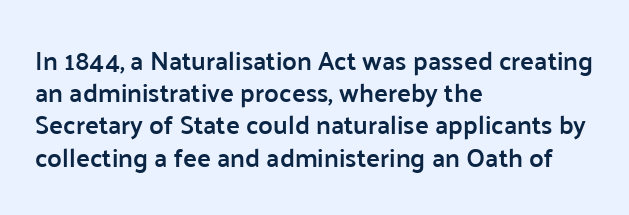
{"italic": "no", "bold": "semi", "underline": "no", "align": "left", "line_spacing_ratio": 1.24, "letter_spacing": "normal", "letter_spacing_em": 0.0, "glyph_px": 26}
